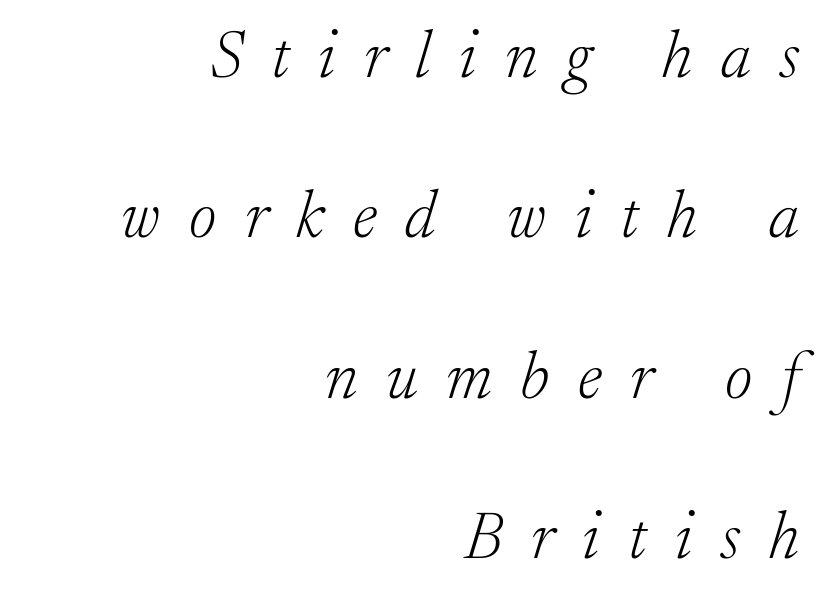
The image shows 66 px light serif type, italic (leaning right); set right-aligned, loose line spacing (2.43x), unusually wide letter spacing (+0.43 em), not underlined; low stroke contrast and a medium x-height.
